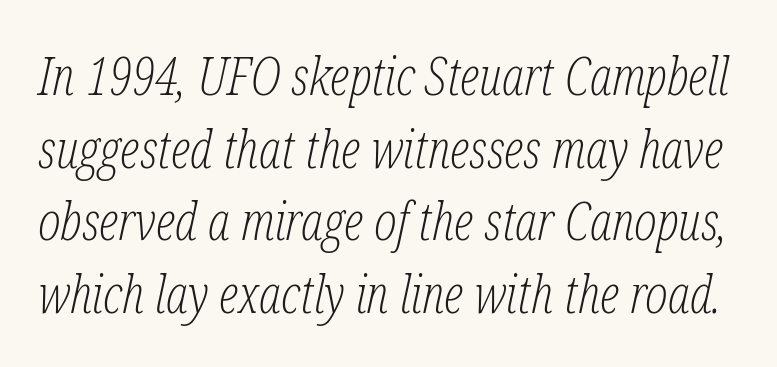
{"serif": "yes", "italic": "yes", "lean": "right", "slant_degrees": 12, "bold": "no", "weight": "light", "width": "condensed", "stroke_contrast": "low", "x_height": "medium", "monospaced": "no", "underline": "no", "line_spacing": "normal", "line_spacing_ratio": 1.37, "letter_spacing": "normal", "letter_spacing_em": 0.0, "glyph_px": 53}
